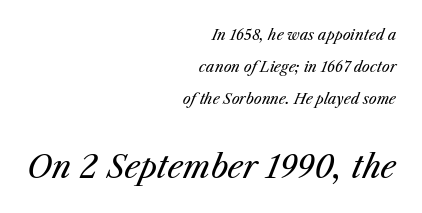
The space beneath each line is pristine and unruled. If you drew a line through each stem, it would be angled. Vertical spacing — loose. The type is set solid horizontally, with unmodified tracking.
